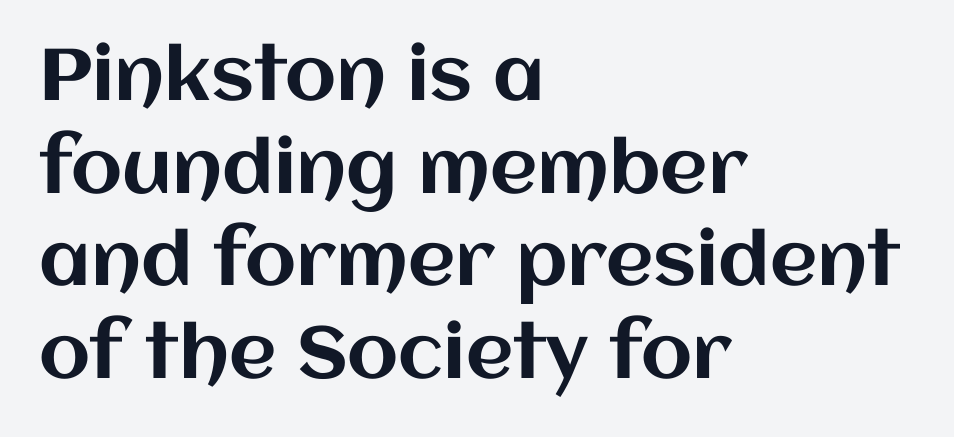
{"italic": "no", "width": "normal", "stroke_contrast": "medium", "x_height": "large", "monospaced": "no", "underline": "no", "align": "left", "line_spacing": "normal", "line_spacing_ratio": 1.27, "letter_spacing": "normal", "letter_spacing_em": 0.0, "glyph_px": 73}
